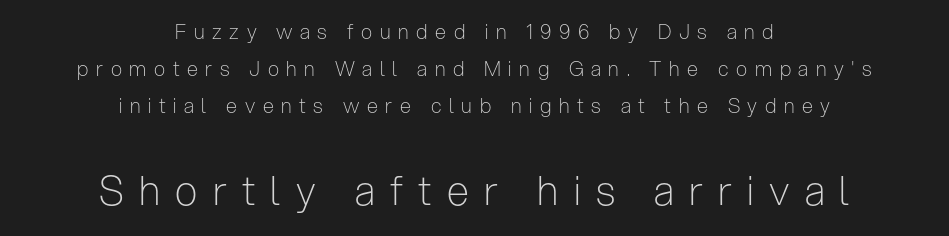
The image shows 40 px light, condensed sans-serif type, upright; set centered, line spacing 1.86x, unusually wide letter spacing (+0.38 em), not underlined; the second (bottom) block is 2.0x larger; low stroke contrast and a medium x-height.
